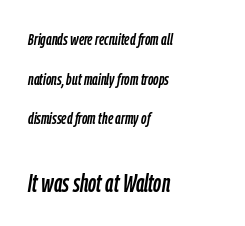
Q: Is the text italic (slanted)? A: Yes, it leans right by about 9 degrees.
Q: Is the text underlined? A: No.
Q: How is the paragraph aligned? A: Left-aligned.
Q: Is the spacing between letters normal or unusually wide? A: Normal.
Q: Is the spacing between lines tight, normal or loose? A: Loose.
Q: Which block of text is set in a larger size, the first (top) or the second (bottom)? A: The second (bottom) one.
